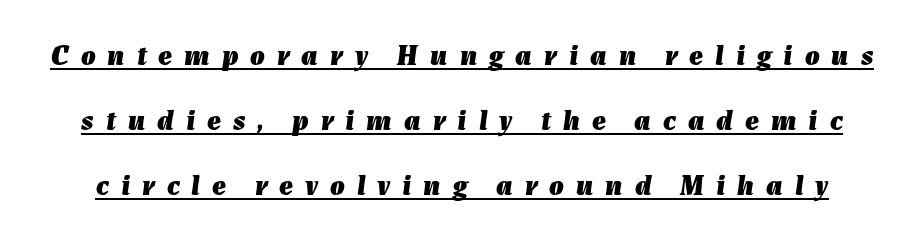
How would I describe the line gaps? Wide and relaxed. The passage shown is typed in a proportional face where columns would drift. This rendering features underlined lettering. Slanted lettering throughout.
